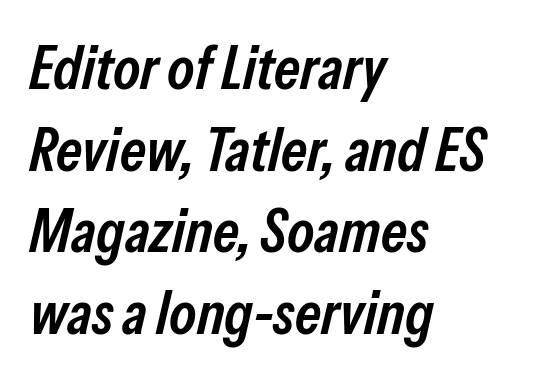
Q: Is the text bold? A: Semi-bold.
Q: Is the text italic (slanted)? A: Yes, it leans right by about 13 degrees.
Q: Is the text underlined? A: No.
Q: How is the paragraph aligned? A: Left-aligned.
Q: Is the spacing between letters normal or unusually wide? A: Normal.
Q: Is the spacing between lines tight, normal or loose? A: Normal.
Q: Width (condensed, normal, or wide)? A: Condensed.
Q: Stroke contrast? A: Low.
Q: x-height? A: Medium.
Q: Monospaced? A: No.
